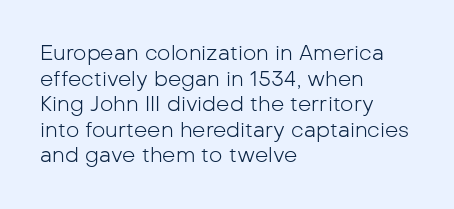
{"italic": "no", "bold": "no", "underline": "no", "align": "left", "line_spacing_ratio": 1.22, "letter_spacing": "normal", "letter_spacing_em": 0.0, "glyph_px": 21}
